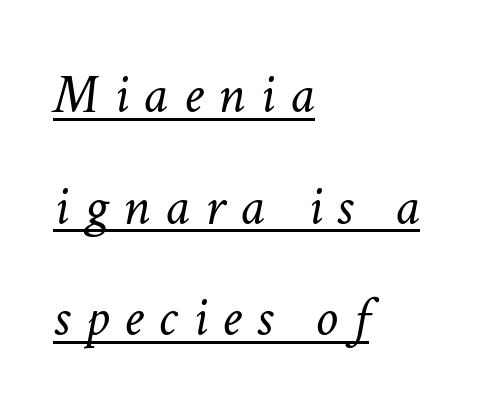
The image shows 57 px light type, italic (leaning right); set left-aligned, loose line spacing (1.96x), unusually wide letter spacing (+0.26 em), underlined; low stroke contrast and a medium x-height.
